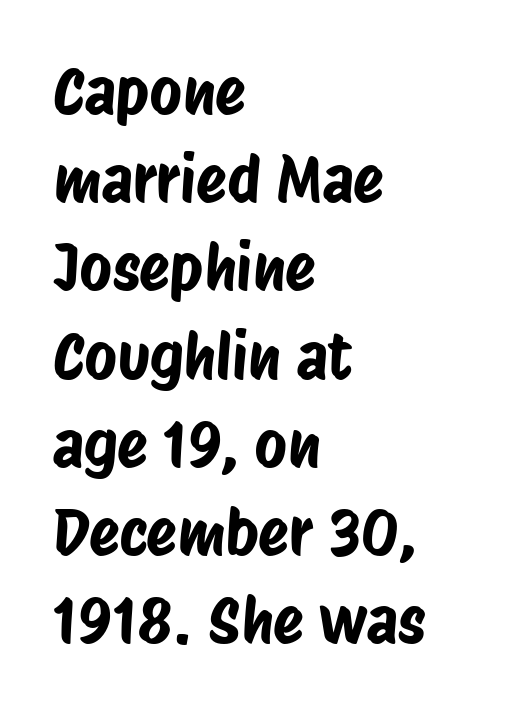
{"serif": "no", "width": "condensed", "stroke_contrast": "low", "x_height": "large", "monospaced": "no", "underline": "no", "align": "left", "line_spacing": "normal", "line_spacing_ratio": 1.4, "letter_spacing": "normal", "letter_spacing_em": 0.0, "glyph_px": 63}
